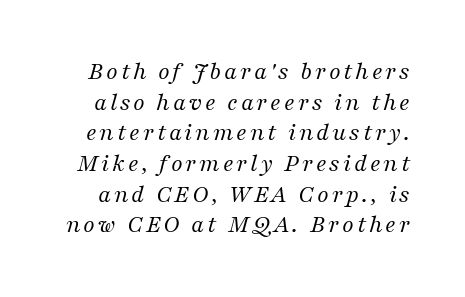
Has an underline been added? It has not. You can tell it's italic because the verticals aren't actually vertical. Is the stroke heavy? The answer is a plain regular-or-lighter.
